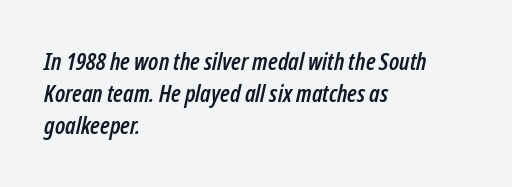
Line beginnings align vertically; line endings do not. Observe the ordinary spacing: letters are neighbours, not strangers. The zone under the glyphs is completely vacant. If you measured baseline to baseline, you'd find a middling distance. The passage shown leans; its letterforms are oblique.
